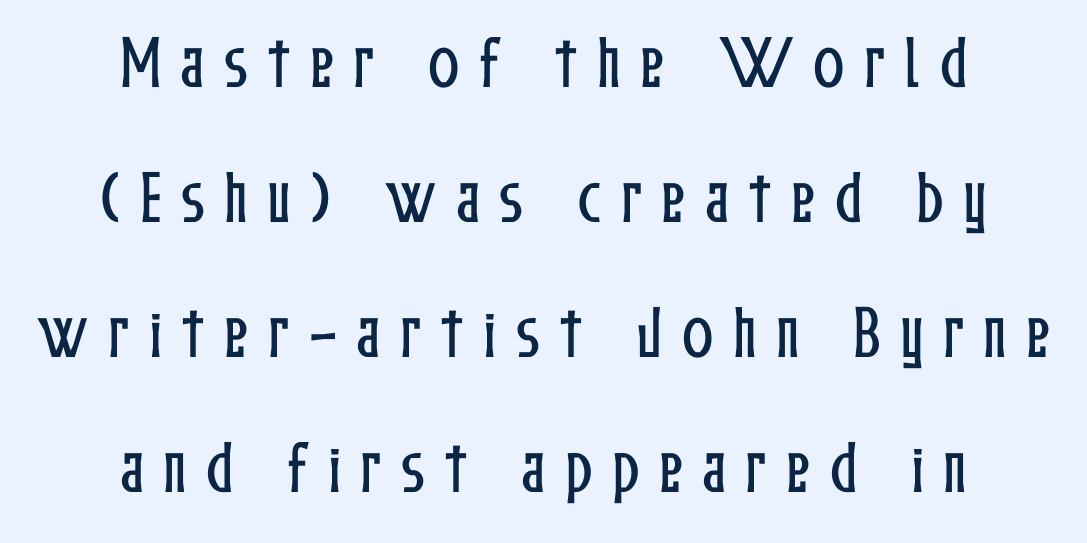
The image shows 58 px condensed type, upright; set centered, loose line spacing (2.33x), unusually wide letter spacing (+0.33 em), not underlined; low stroke contrast and a medium x-height.
